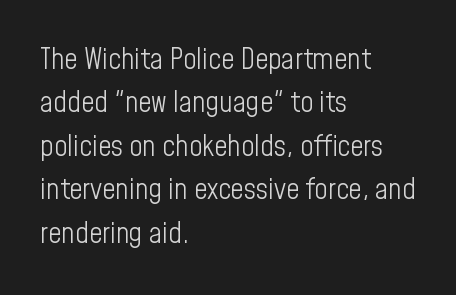
Q: Is the text bold? A: No.
Q: Is the text italic (slanted)? A: No, it is upright.
Q: Is the typeface a serif or a sans-serif typeface? A: Sans-serif.
Q: Is the text underlined? A: No.
Q: How is the paragraph aligned? A: Left-aligned.
Q: Is the spacing between letters normal or unusually wide? A: Normal.
Q: Is the spacing between lines tight, normal or loose? A: Normal.
Q: Width (condensed, normal, or wide)? A: Condensed.
Q: Stroke contrast? A: Low.
Q: x-height? A: Medium.
Q: Monospaced? A: No.
